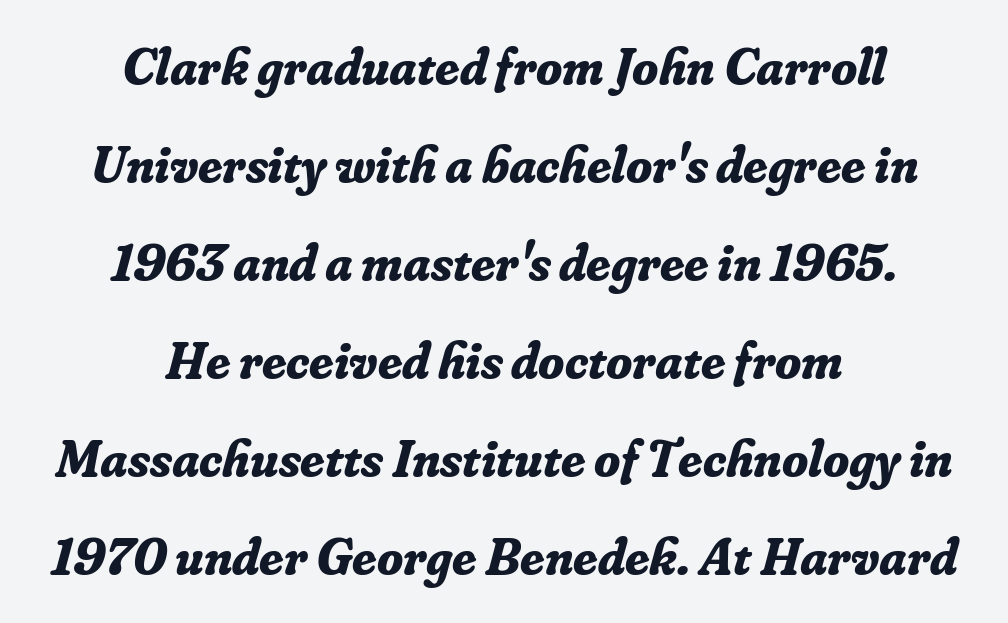
In terms of weight, the rendering is a true, heavy bold. Serifs: yes, visible at the terminals of the letterforms. Do the characters align in a grid? No, the font is proportional. The face used here is rendered with its standard letterfit. The axis of the letterforms is tilted away from vertical. If you folded the block vertically in half, each line would mirror itself in length.
